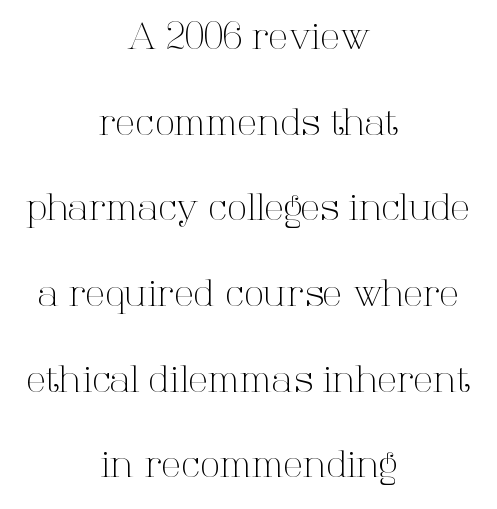
{"serif": "yes", "italic": "no", "bold": "no", "weight": "light", "width": "normal", "stroke_contrast": "high", "x_height": "medium", "monospaced": "no", "underline": "no", "align": "center", "line_spacing": "loose", "line_spacing_ratio": 2.38, "letter_spacing": "normal", "letter_spacing_em": 0.0, "glyph_px": 36}
